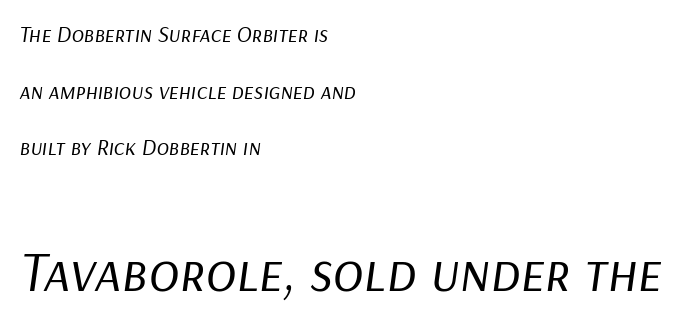
The image shows 57 px regular-weight type, italic (leaning right); set left-aligned, loose line spacing (2.46x), normal letter spacing, not underlined; the second (bottom) block is 2.48x larger; low stroke contrast and a medium x-height.
